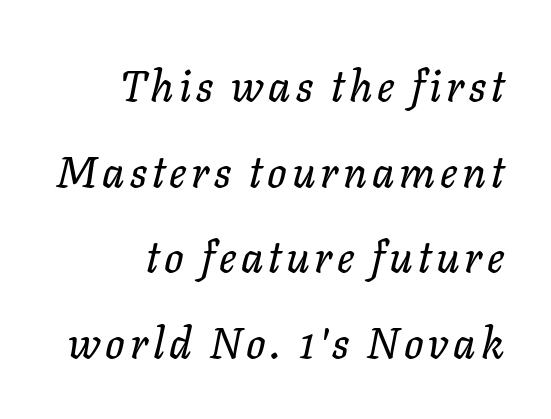
{"italic": "yes", "lean": "right", "slant_degrees": 11, "width": "normal", "stroke_contrast": "low", "x_height": "medium", "monospaced": "no", "underline": "no", "align": "right", "line_spacing": "loose", "line_spacing_ratio": 1.99, "glyph_px": 43}
